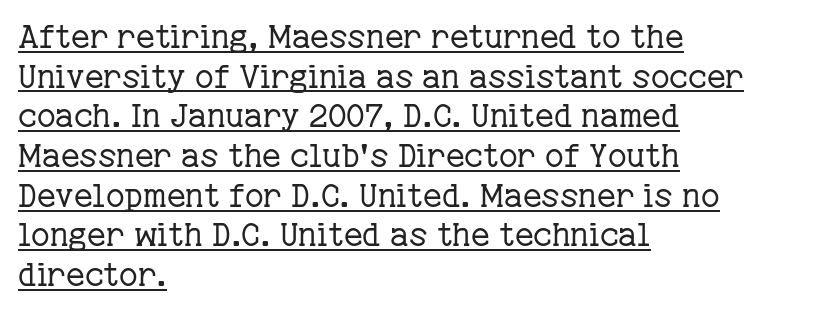
Observe the serifs anchoring each vertical stroke in this sample. The rag falls on the right side of this text block. Weight: regular or lighter. What decoration does the sample have? An underline. This sample has the flowing, uneven cadence of proportional lettering.
